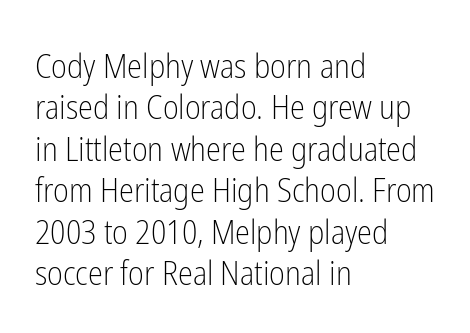
The image shows 34 px light, condensed sans-serif type, upright; set left-aligned, line spacing 1.22x, normal letter spacing, not underlined; low stroke contrast and a medium x-height.
